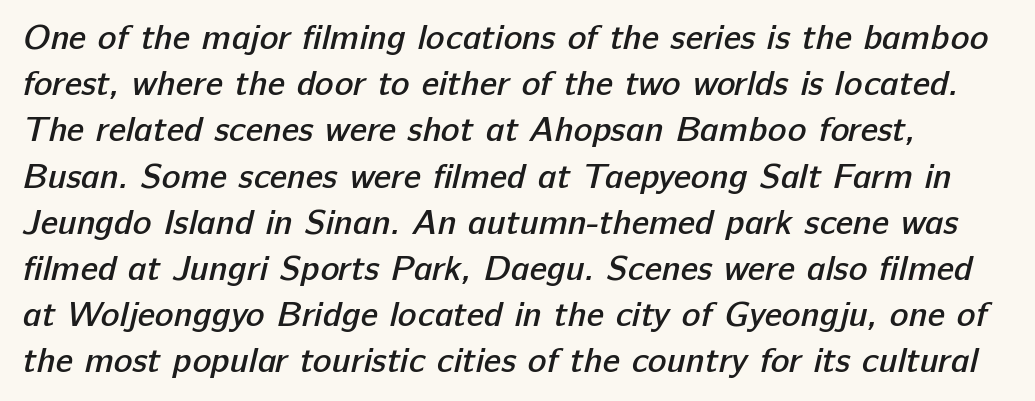
The image shows 35 px semibold sans-serif type; set left-aligned, normal line spacing (1.32x), normal letter spacing, not underlined; low stroke contrast and a medium x-height.
